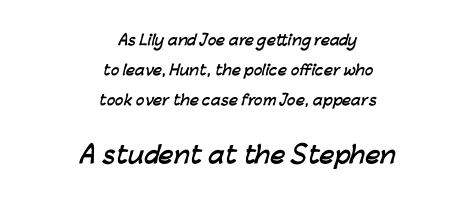
Q: Is the text bold? A: Yes.
Q: Is the text underlined? A: No.
Q: How is the paragraph aligned? A: Centered.
Q: Is the spacing between letters normal or unusually wide? A: Normal.
Q: Is the spacing between lines tight, normal or loose? A: Loose.
Q: Which block of text is set in a larger size, the first (top) or the second (bottom)? A: The second (bottom) one.
